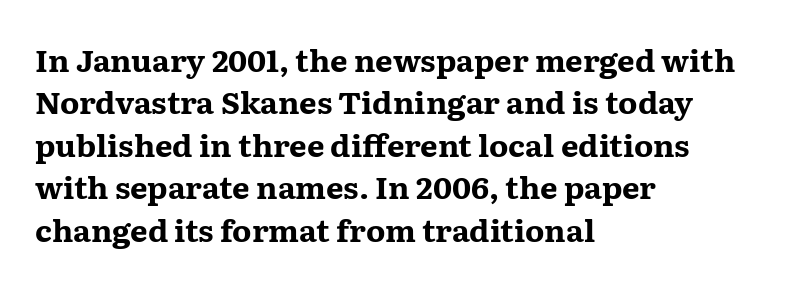
{"serif": "yes", "italic": "no", "bold": "yes", "weight": "bold", "width": "wide", "stroke_contrast": "medium", "x_height": "medium", "monospaced": "no", "underline": "no", "align": "left", "line_spacing": "normal", "line_spacing_ratio": 1.37, "letter_spacing": "normal", "letter_spacing_em": 0.0, "glyph_px": 31}
